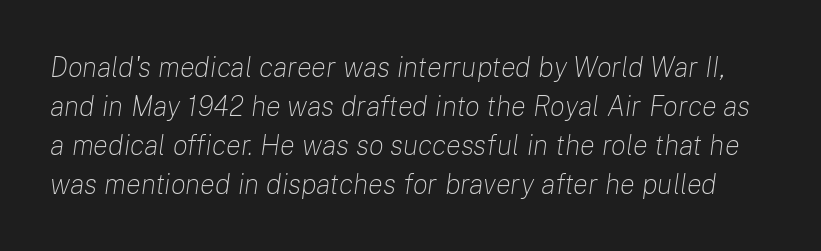
Q: Is the text bold? A: No.
Q: Is the text italic (slanted)? A: Yes, it leans right by about 8 degrees.
Q: Is the text underlined? A: No.
Q: Is the spacing between letters normal or unusually wide? A: Normal.
Q: Is the spacing between lines tight, normal or loose? A: Normal.
Q: Width (condensed, normal, or wide)? A: Normal.
Q: Stroke contrast? A: Low.
Q: x-height? A: Medium.
Q: Monospaced? A: No.
